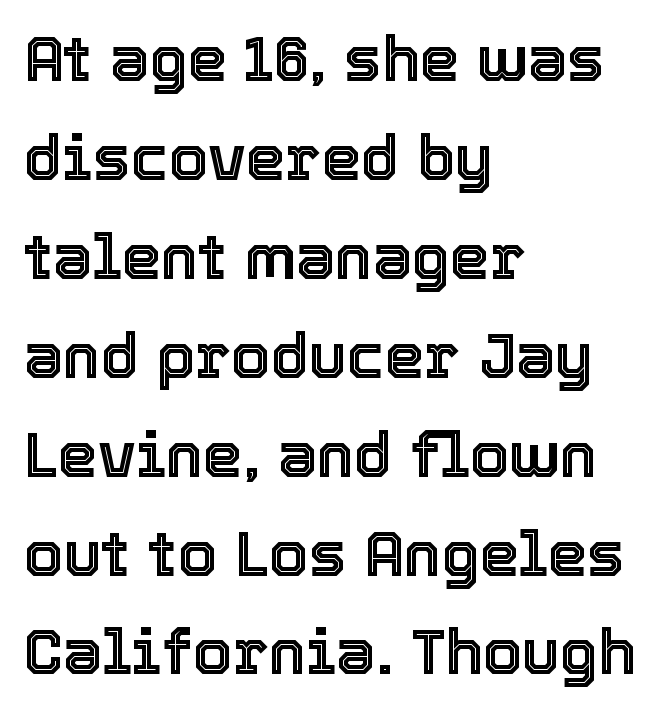
The image shows 63 px text type, upright; set left-aligned, normal line spacing (1.57x), normal letter spacing, not underlined; a medium x-height.
